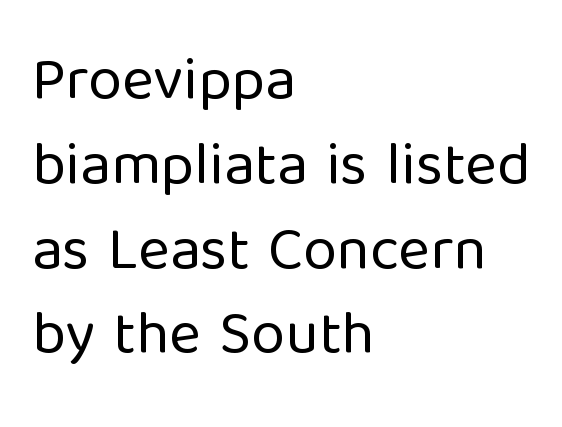
The image shows 61 px regular-weight sans-serif type, upright; set left-aligned, normal line spacing (1.39x), normal letter spacing, not underlined; low stroke contrast and a medium x-height.
